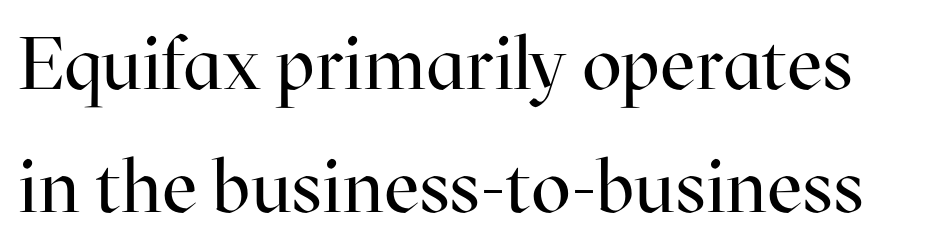
The image shows 74 px regular-weight serif type, upright; set normal line spacing (1.66x), normal letter spacing, not underlined; high stroke contrast and a medium x-height.
